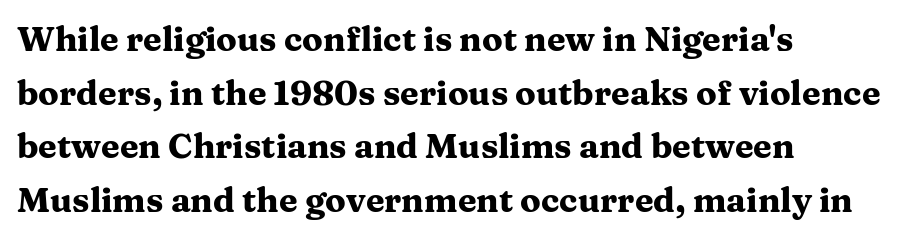
Q: Is the text bold? A: Yes.
Q: Is the text italic (slanted)? A: No, it is upright.
Q: Is the typeface a serif or a sans-serif typeface? A: Serif.
Q: Is the text underlined? A: No.
Q: How is the paragraph aligned? A: Left-aligned.
Q: Is the spacing between letters normal or unusually wide? A: Normal.
Q: Is the spacing between lines tight, normal or loose? A: Normal.
Q: Width (condensed, normal, or wide)? A: Wide.
Q: Stroke contrast? A: Medium.
Q: x-height? A: Medium.
Q: Monospaced? A: No.
